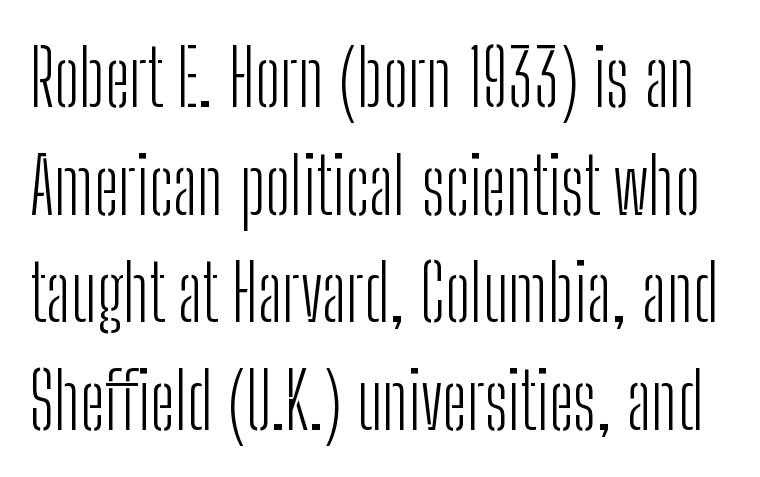
{"serif": "no", "italic": "no", "bold": "no", "weight": "light", "width": "condensed", "stroke_contrast": "low", "x_height": "medium", "monospaced": "no", "underline": "no", "line_spacing": "normal", "line_spacing_ratio": 1.38, "letter_spacing": "normal", "letter_spacing_em": 0.0, "glyph_px": 78}
